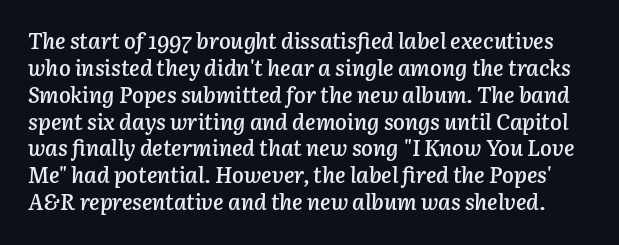
Every character sits at an angle, as italics do. Default kerning and tracking; the words read as compact shapes. Glance below the letters and you will spot only blank space. These lines carry some extra weight — a demibold, not a full bold.
